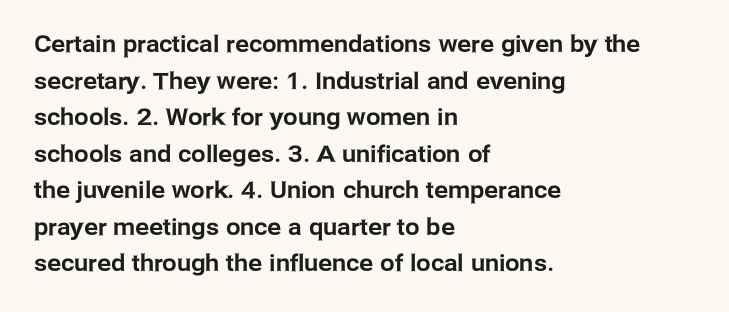
The image shows 23 px text type, upright; set left-aligned, normal line spacing (1.59x), normal letter spacing, not underlined.
